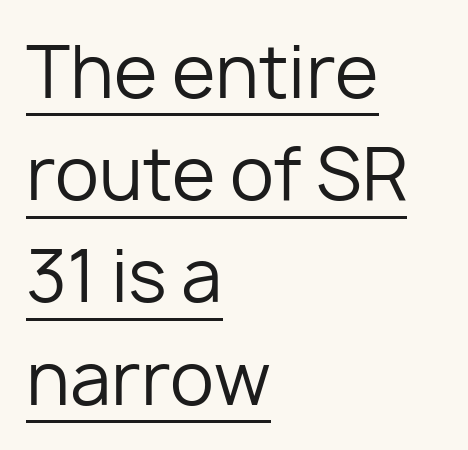
{"serif": "no", "italic": "no", "bold": "no", "weight": "regular", "width": "normal", "stroke_contrast": "low", "x_height": "medium", "monospaced": "no", "underline": "yes", "align": "left", "line_spacing": "normal", "line_spacing_ratio": 1.44, "letter_spacing": "normal", "letter_spacing_em": 0.0, "glyph_px": 71}
